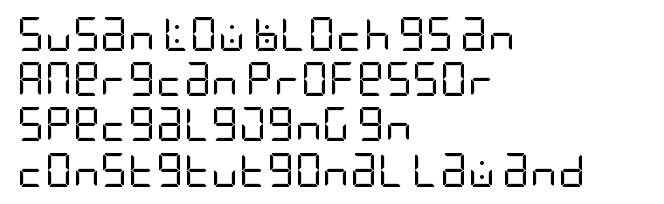
{"serif": "no", "italic": "no", "bold": "no", "weight": "regular", "width": "condensed", "stroke_contrast": "low", "x_height": "large", "underline": "no", "align": "left", "line_spacing": "normal", "line_spacing_ratio": 1.33, "letter_spacing": "normal", "letter_spacing_em": 0.0, "glyph_px": 34}
